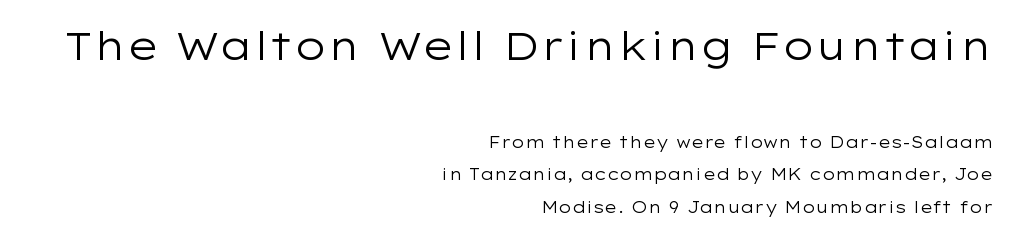
The image shows 39 px regular-weight, wide sans-serif type, upright; set right-aligned, loose line spacing (2.04x), normal letter spacing, not underlined; the first (top) block is 2.44x larger; low stroke contrast and a medium x-height.
